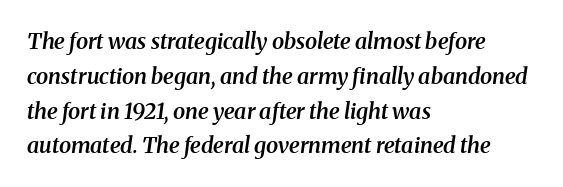
Q: Is the text bold? A: Semi-bold.
Q: Is the text italic (slanted)? A: Yes, it leans right by about 8 degrees.
Q: Is the text underlined? A: No.
Q: How is the paragraph aligned? A: Left-aligned.
Q: Is the spacing between letters normal or unusually wide? A: Normal.
Q: Is the spacing between lines tight, normal or loose? A: Normal.
